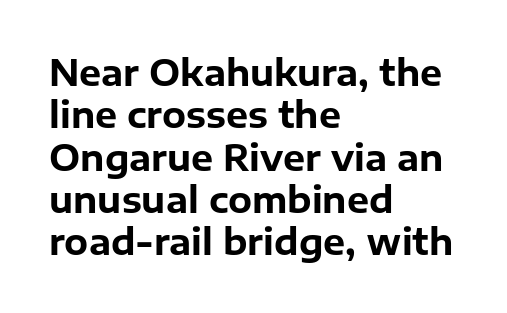
{"serif": "no", "italic": "no", "bold": "yes", "weight": "bold", "width": "normal", "stroke_contrast": "low", "x_height": "medium", "monospaced": "no", "underline": "no", "align": "left", "line_spacing_ratio": 1.21, "letter_spacing": "normal", "letter_spacing_em": 0.0, "glyph_px": 35}
